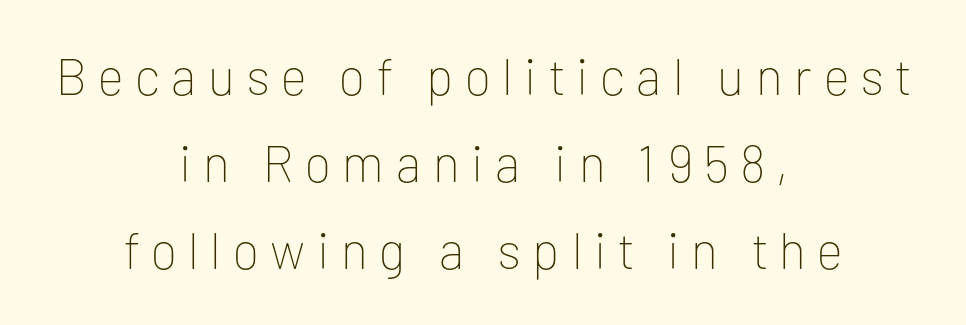
{"serif": "no", "italic": "no", "bold": "no", "weight": "thin", "width": "normal", "stroke_contrast": "low", "x_height": "medium", "monospaced": "no", "underline": "no", "align": "center", "line_spacing_ratio": 1.71, "letter_spacing": "wide", "letter_spacing_em": 0.23, "glyph_px": 51}
